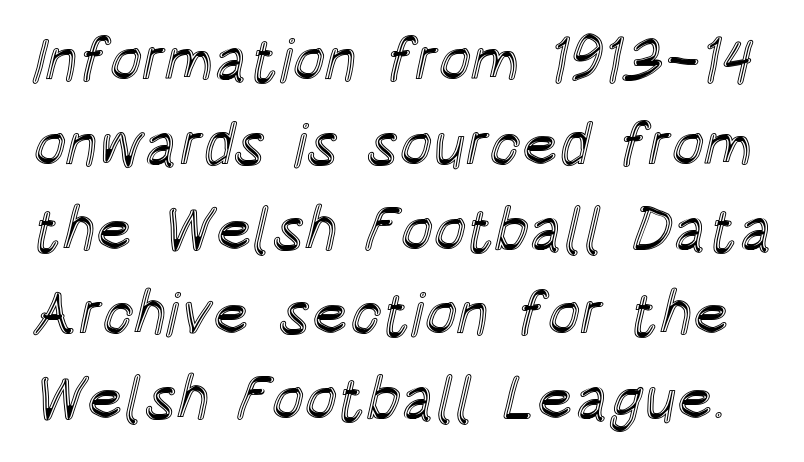
The words here are not underlined. Characters follow at the spacing the type designer built in. What's the leading like? Ordinary, nothing unusual. The face used here is proportionally spaced, like ordinary book or web type.
